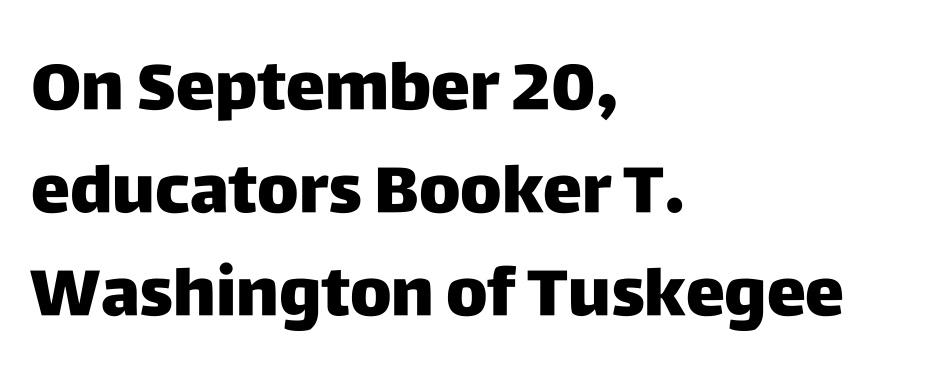
Q: Is the text bold? A: Yes.
Q: Is the text italic (slanted)? A: No, it is upright.
Q: Is the typeface a serif or a sans-serif typeface? A: Sans-serif.
Q: Is the text underlined? A: No.
Q: How is the paragraph aligned? A: Left-aligned.
Q: Is the spacing between letters normal or unusually wide? A: Normal.
Q: Is the spacing between lines tight, normal or loose? A: Normal.
Q: Width (condensed, normal, or wide)? A: Normal.
Q: Stroke contrast? A: Low.
Q: x-height? A: Large.
Q: Monospaced? A: No.
